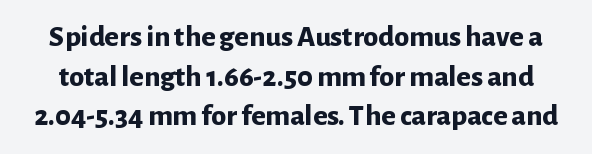
Q: Is the text bold? A: Yes.
Q: Is the text italic (slanted)? A: No, it is upright.
Q: Is the typeface a serif or a sans-serif typeface? A: Sans-serif.
Q: Is the text underlined? A: No.
Q: Is the spacing between letters normal or unusually wide? A: Normal.
Q: Is the spacing between lines tight, normal or loose? A: Normal.
Q: Width (condensed, normal, or wide)? A: Normal.
Q: Stroke contrast? A: Low.
Q: x-height? A: Medium.
Q: Monospaced? A: No.
